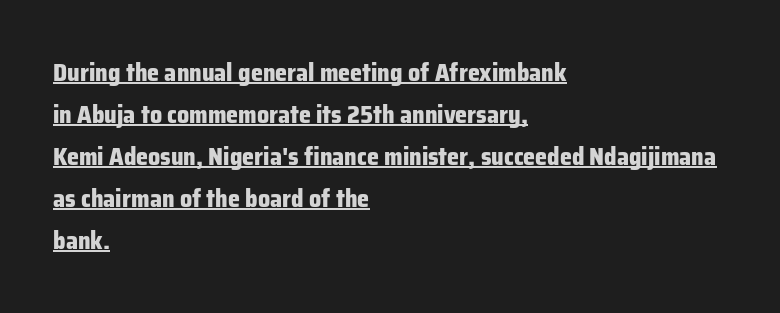
Q: Is the text bold? A: Yes.
Q: Is the text italic (slanted)? A: No, it is upright.
Q: Is the text underlined? A: Yes.
Q: How is the paragraph aligned? A: Left-aligned.
Q: Is the spacing between letters normal or unusually wide? A: Normal.
